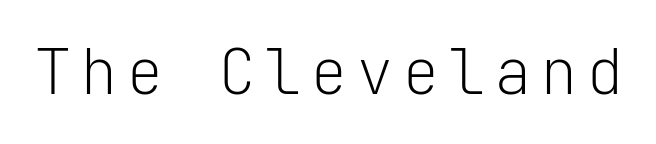
The image shows 63 px light sans-serif type, upright, monospaced; set not underlined; low stroke contrast and a medium x-height.
